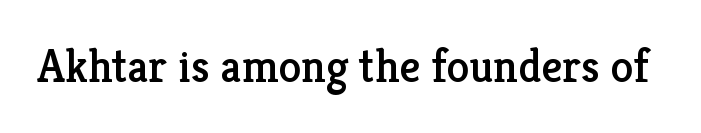
{"serif": "yes", "italic": "no", "width": "normal", "stroke_contrast": "low", "x_height": "medium", "monospaced": "no", "underline": "no", "letter_spacing": "normal", "letter_spacing_em": 0.0, "glyph_px": 46}
